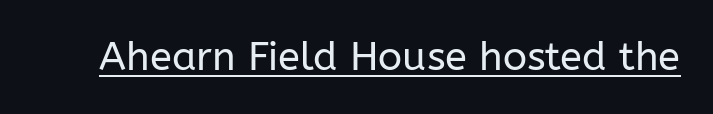
Nobody touched the tracking dial on this one. The axis of the letterforms is exactly vertical. This sample uses a sans-serif face. A baseline rule has been typeset under these characters. A typesetter would call this proportional, since set widths differ per character. The typesetting does not lean heavy: it is not bold.
